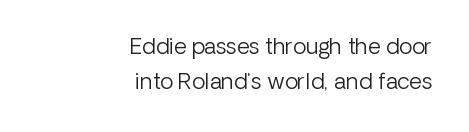
The image shows 22 px text type, upright; set right-aligned, normal line spacing (1.57x), normal letter spacing, not underlined.
